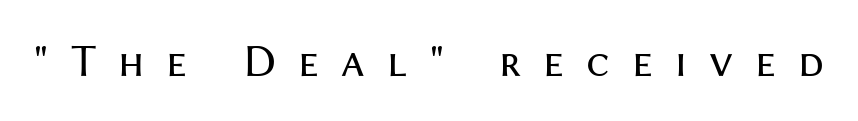
The image shows 47 px regular-weight sans-serif type, upright; set unusually wide letter spacing (+0.46 em), not underlined; medium stroke contrast and a medium x-height.
